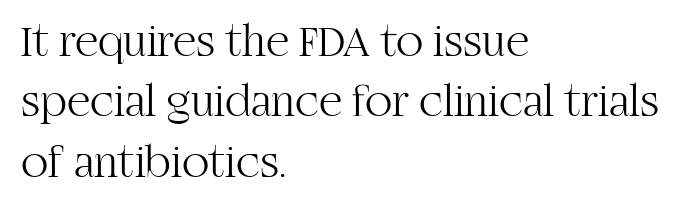
No letter is thick-stroked: the sample isn't bold. The rendering uses natural spacing where letterforms have individual widths. Students, observe: this is what conventionally led text looks like. Layout note: lines flush left. Nobody touched the tracking dial on this one. Italic: no, the glyphs are upright roman.
